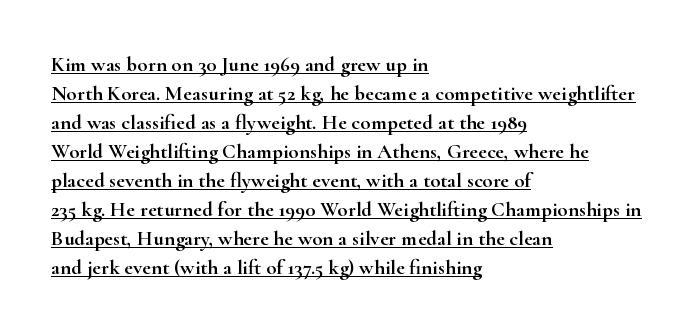
The image shows 21 px text type, upright; set left-aligned, normal line spacing (1.38x), normal letter spacing, underlined.
